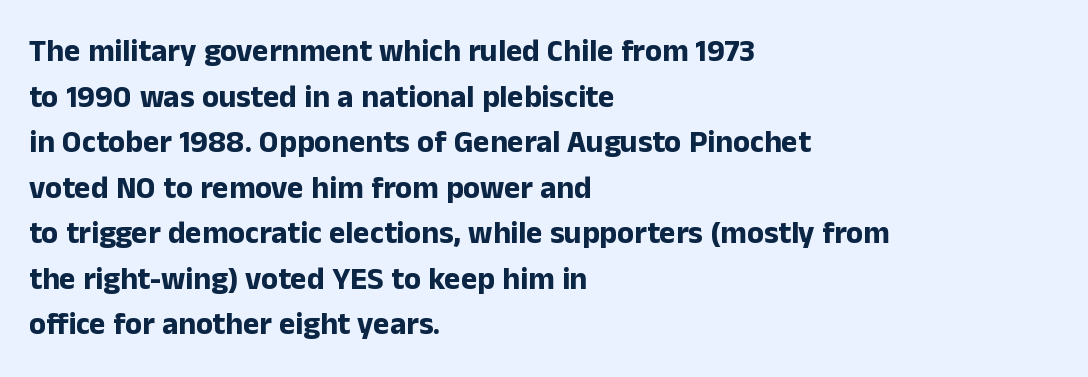
Q: Is the text bold? A: Yes.
Q: Is the text italic (slanted)? A: No, it is upright.
Q: Is the typeface a serif or a sans-serif typeface? A: Sans-serif.
Q: Is the text underlined? A: No.
Q: How is the paragraph aligned? A: Left-aligned.
Q: Is the spacing between letters normal or unusually wide? A: Normal.
Q: Is the spacing between lines tight, normal or loose? A: Normal.
Q: Width (condensed, normal, or wide)? A: Normal.
Q: Stroke contrast? A: Low.
Q: x-height? A: Medium.
Q: Monospaced? A: No.
